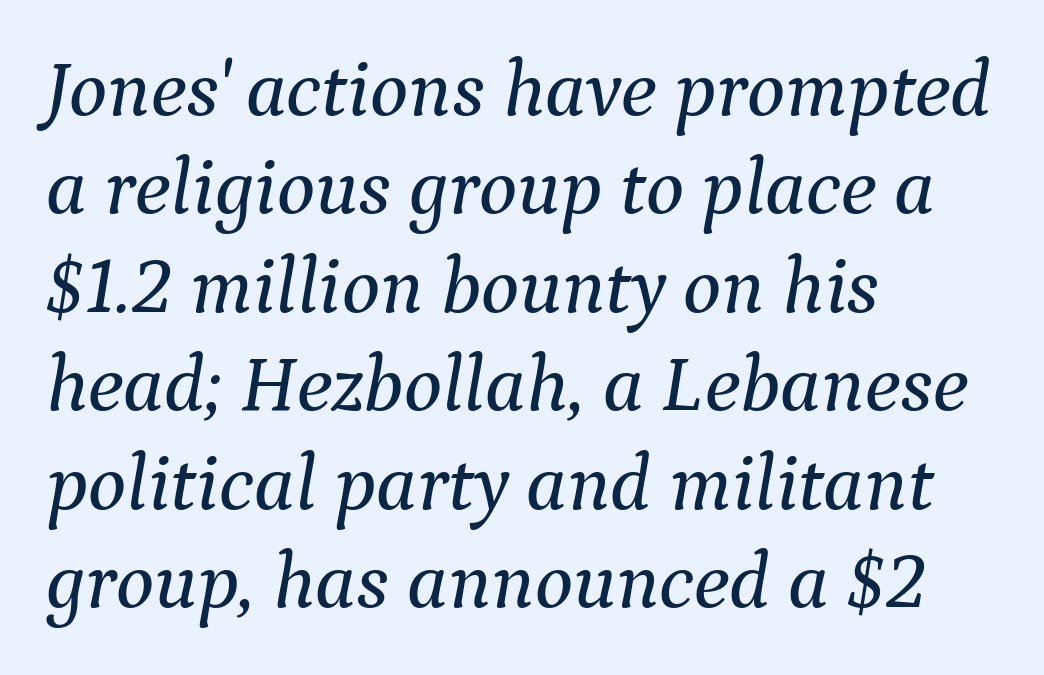
Each letter's strokes conclude with small projecting serifs. Note the varied advance widths — an 'i' is clearly narrower than an 'm'. Nobody drew a line under any word here. This rendering uses left alignment, leaving the right contour irregular. Default kerning and tracking; the words read as compact shapes. Does the lettering tilt? It does — this is italic.
